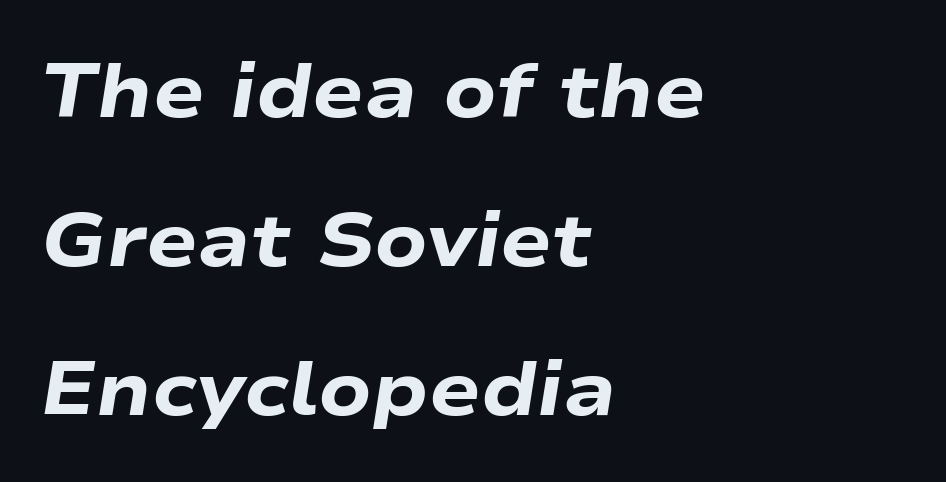
Q: Is the text bold? A: Yes.
Q: Is the text italic (slanted)? A: Yes, it leans right by about 9 degrees.
Q: Is the text underlined? A: No.
Q: How is the paragraph aligned? A: Left-aligned.
Q: Is the spacing between letters normal or unusually wide? A: Normal.
Q: Is the spacing between lines tight, normal or loose? A: Loose.
Q: Width (condensed, normal, or wide)? A: Wide.
Q: Stroke contrast? A: Low.
Q: x-height? A: Medium.
Q: Monospaced? A: No.
